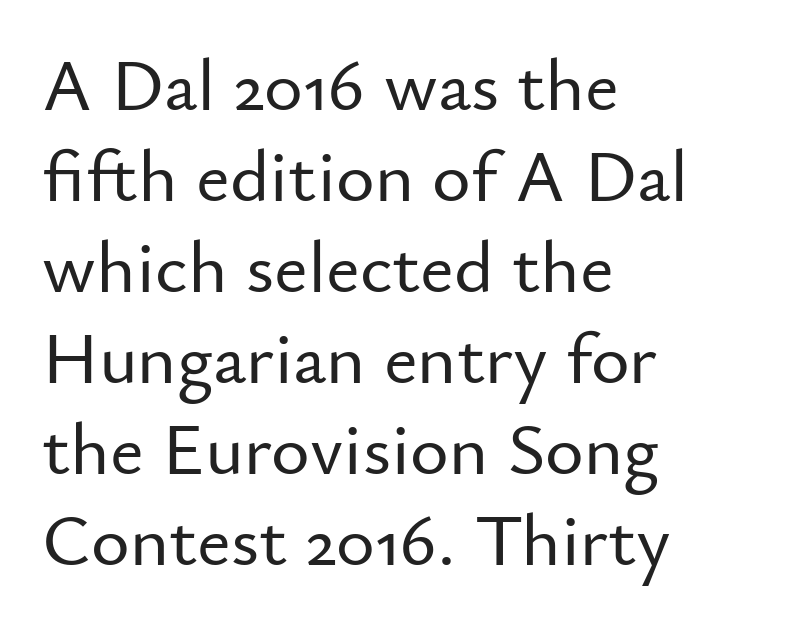
{"serif": "no", "italic": "no", "width": "normal", "stroke_contrast": "low", "x_height": "small", "monospaced": "no", "underline": "no", "align": "left", "line_spacing_ratio": 1.23, "letter_spacing": "normal", "letter_spacing_em": 0.0, "glyph_px": 74}
